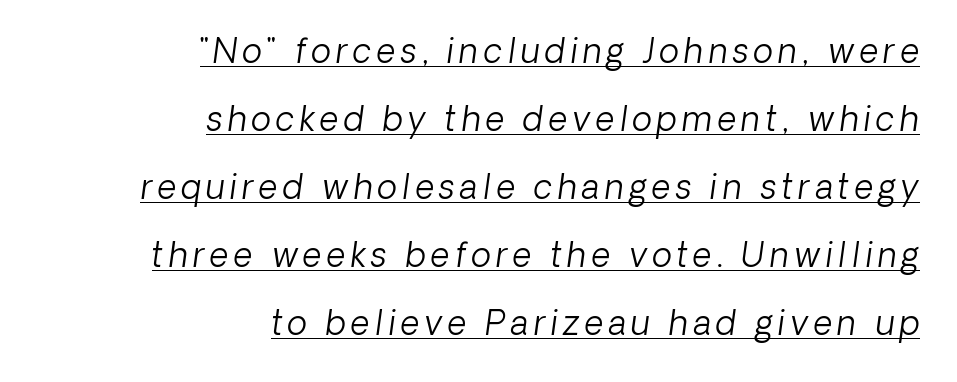
The typesetter chose a ragged-left arrangement here. Honestly, the underline is the first thing you notice here. Varying glyph widths throughout — classic text-font behaviour. A great deal of white space separates one row of letters from the next.
